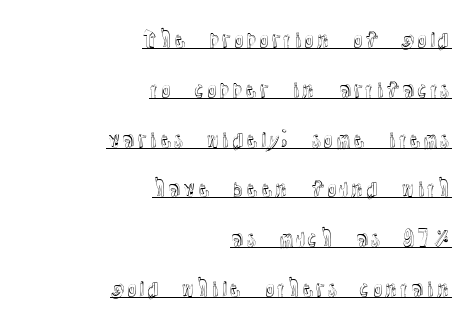
{"italic": "no", "underline": "yes", "align": "right", "line_spacing": "loose", "line_spacing_ratio": 2.37, "letter_spacing": "normal", "letter_spacing_em": 0.0, "glyph_px": 21}
